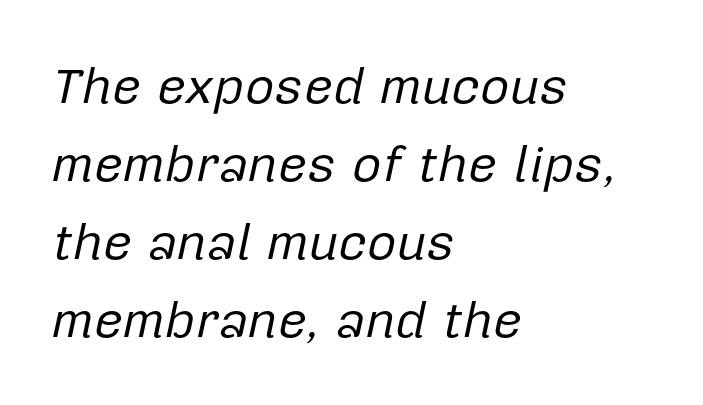
{"italic": "yes", "lean": "right", "slant_degrees": 12, "bold": "no", "weight": "regular", "width": "normal", "stroke_contrast": "low", "x_height": "medium", "monospaced": "no", "underline": "no", "align": "left", "line_spacing": "normal", "line_spacing_ratio": 1.53, "letter_spacing": "normal", "letter_spacing_em": 0.0, "glyph_px": 51}
